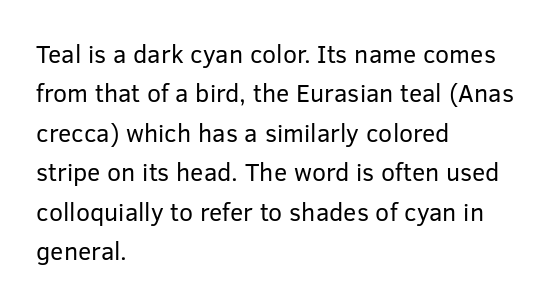
The image shows 25 px text type, upright; set left-aligned, normal line spacing (1.58x), normal letter spacing, not underlined.
